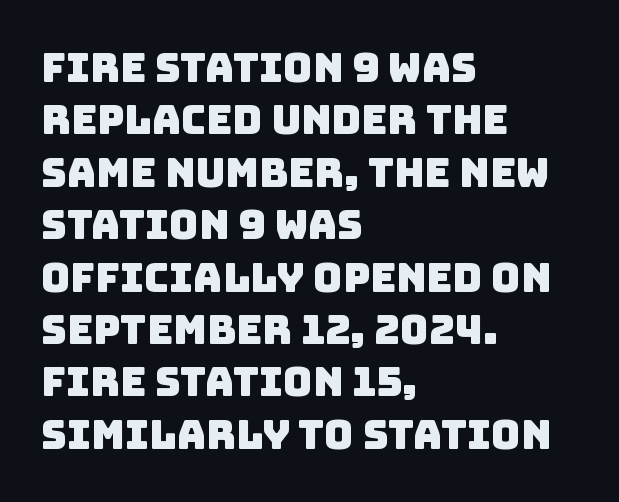
{"serif": "no", "width": "normal", "stroke_contrast": "low", "x_height": "large", "monospaced": "no", "underline": "no", "align": "left", "line_spacing": "normal", "line_spacing_ratio": 1.31, "letter_spacing": "normal", "letter_spacing_em": 0.0, "glyph_px": 40}
